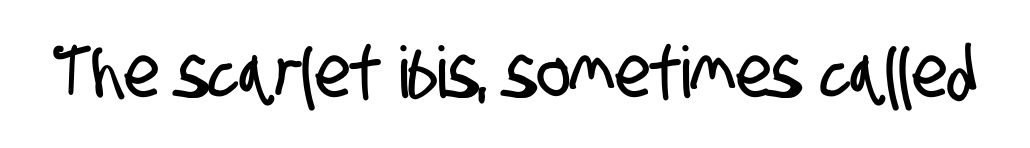
Q: Is the typeface a serif or a sans-serif typeface? A: Sans-serif.
Q: Is the text underlined? A: No.
Q: Is the spacing between letters normal or unusually wide? A: Normal.
Q: Width (condensed, normal, or wide)? A: Condensed.
Q: Stroke contrast? A: Low.
Q: x-height? A: Large.
Q: Monospaced? A: No.
